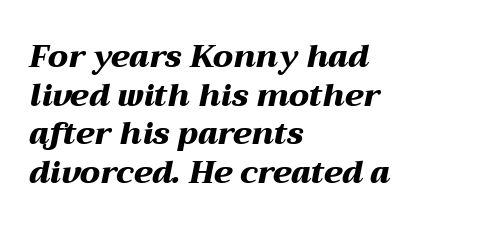
Whoever set this chose a conventional vertical rhythm. Varying glyph widths throughout — classic text-font behaviour. Does the lettering tilt? It does — this is italic. Spacing between characters is what you'd get straight out of the box.
